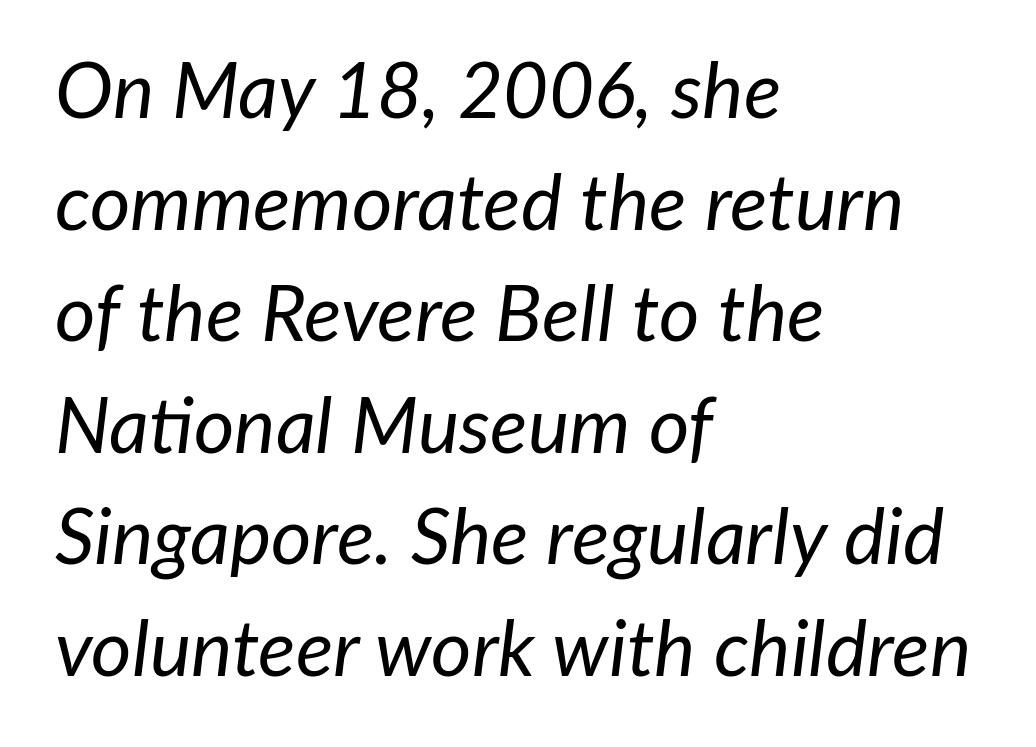
The image shows 78 px regular-weight type, italic (leaning right); set left-aligned, normal line spacing (1.43x), normal letter spacing, not underlined; low stroke contrast and a medium x-height.
